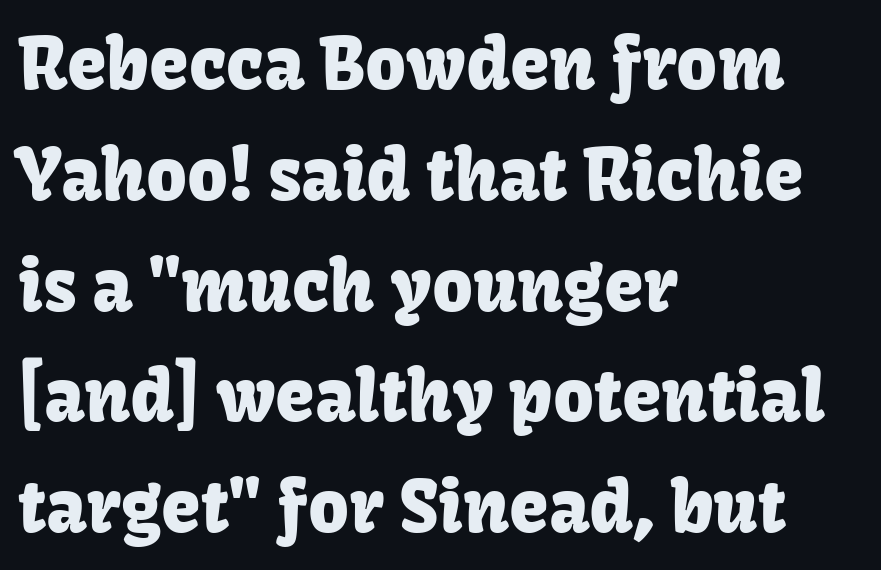
Every stem runs plumb, perpendicular to the baseline. Has an underline been added? It has not. A classic flush-left, rag-right setting is used for this passage. In terms of letterform style, serifs are entirely absent.
